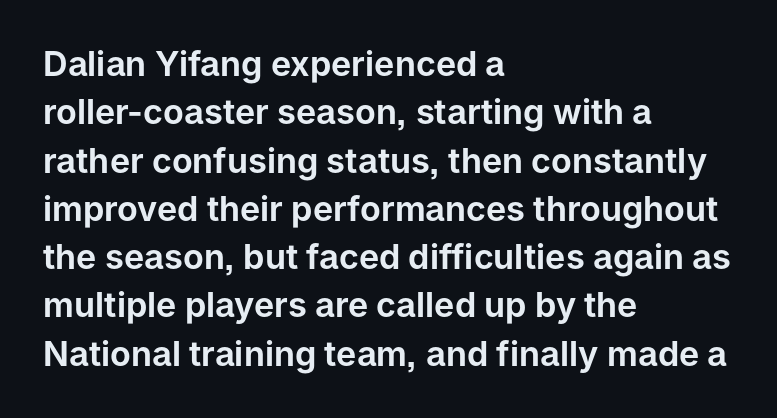
The image shows 34 px sans-serif type, upright; set left-aligned, normal line spacing (1.42x), normal letter spacing, not underlined; low stroke contrast and a medium x-height.
